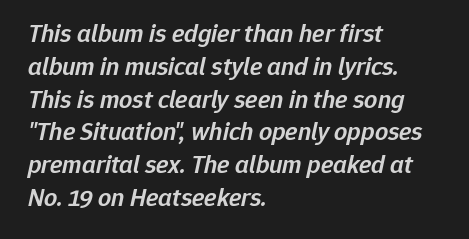
Casual observation: everything's shoved over to the left. Glyph-to-glyph distance matches everyday printed text. The characters look somewhat weighty, a semibold short of true bold. Normally led — the rows are evenly, conventionally spaced. Descender tails drop into unmarked territory. Tall strokes in this sample are angled rather than plumb.
